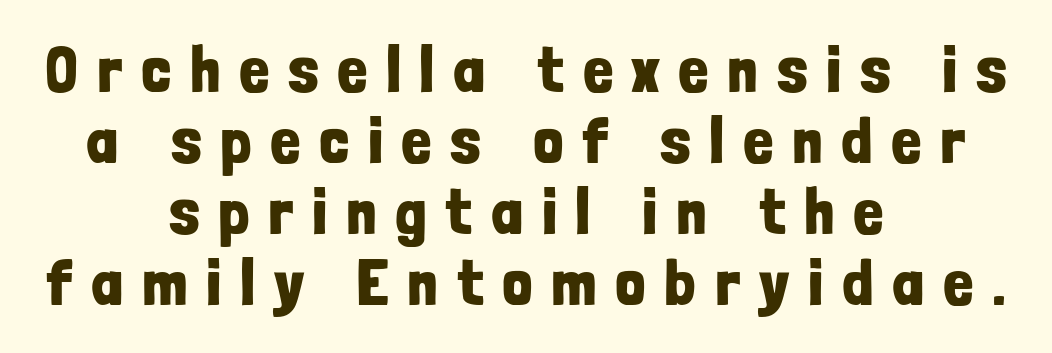
The image shows 64 px bold, condensed sans-serif type, upright; set centered, tight line spacing (1.11x), unusually wide letter spacing (+0.32 em), not underlined; low stroke contrast and a medium x-height.
